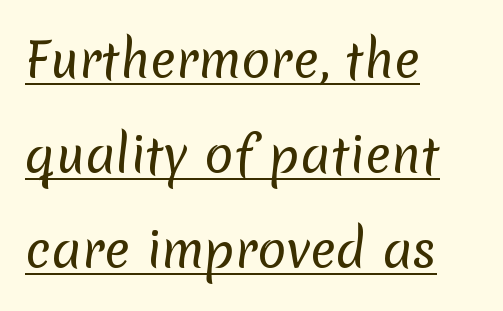
Q: Is the text bold? A: No.
Q: Is the typeface a serif or a sans-serif typeface? A: Sans-serif.
Q: Is the text underlined? A: Yes.
Q: How is the paragraph aligned? A: Left-aligned.
Q: Is the spacing between letters normal or unusually wide? A: Normal.
Q: Is the spacing between lines tight, normal or loose? A: Loose.
Q: Width (condensed, normal, or wide)? A: Normal.
Q: Stroke contrast? A: Low.
Q: x-height? A: Medium.
Q: Monospaced? A: No.
